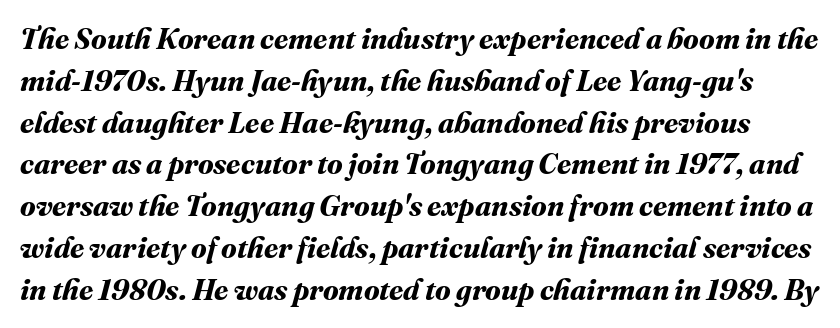
The image shows 29 px bold type; set normal line spacing (1.44x), normal letter spacing, not underlined; medium stroke contrast and a medium x-height.
